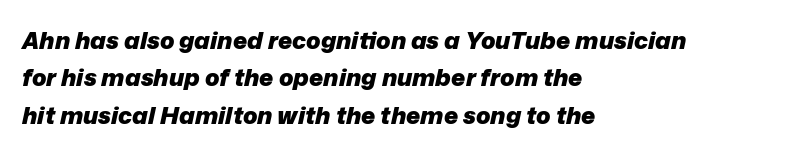
{"italic": "yes", "lean": "right", "slant_degrees": 12, "bold": "yes", "underline": "no", "align": "left", "line_spacing": "normal", "line_spacing_ratio": 1.56, "letter_spacing": "normal", "letter_spacing_em": 0.0, "glyph_px": 24}
